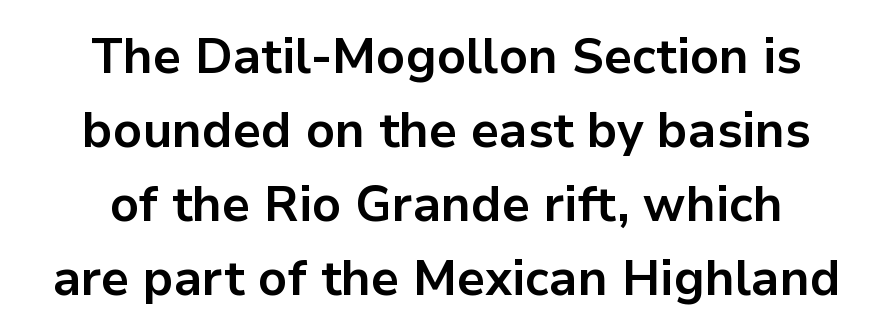
The image shows 49 px bold sans-serif type, upright; set centered, normal line spacing (1.51x), normal letter spacing, not underlined; low stroke contrast and a medium x-height.
